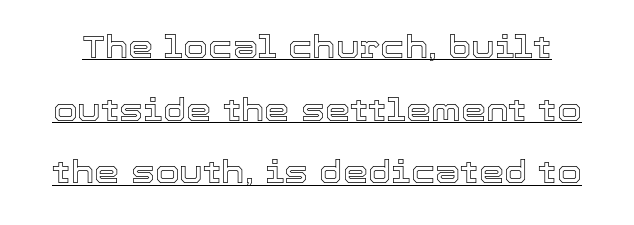
The image shows 32 px text type, upright; set loose line spacing (1.96x), normal letter spacing, underlined; a medium x-height.
